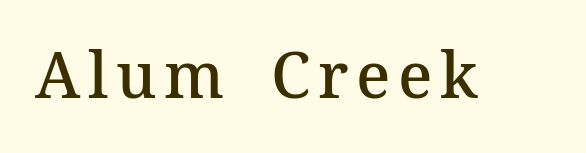
The image shows 63 px semibold serif type, upright; set not underlined; medium stroke contrast and a medium x-height.
